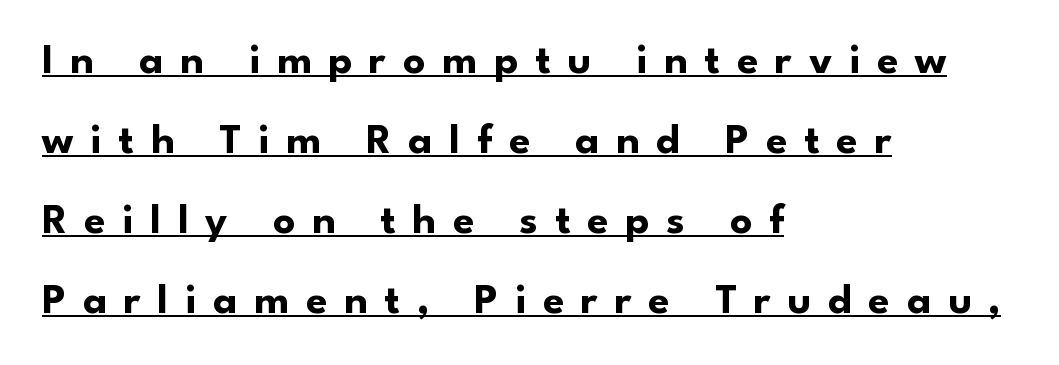
The image shows 43 px bold sans-serif type, upright; set left-aligned, line spacing 1.86x, unusually wide letter spacing (+0.39 em), underlined; low stroke contrast and a small x-height.
